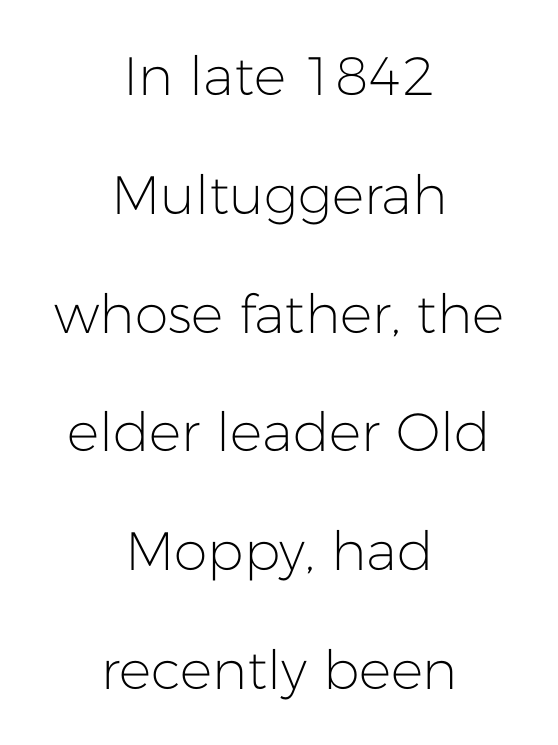
The image shows 54 px light sans-serif type, upright; set centered, loose line spacing (2.2x), normal letter spacing, not underlined; low stroke contrast and a medium x-height.
